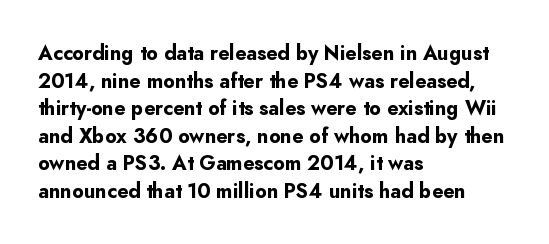
Q: Is the text bold? A: Yes.
Q: Is the text italic (slanted)? A: No, it is upright.
Q: Is the text underlined? A: No.
Q: How is the paragraph aligned? A: Left-aligned.
Q: Is the spacing between letters normal or unusually wide? A: Normal.
Q: Is the spacing between lines tight, normal or loose? A: Normal.
